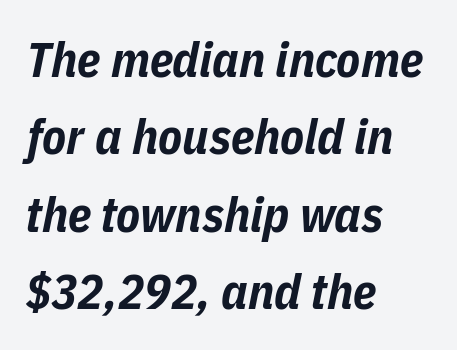
Q: Is the text bold? A: Yes.
Q: Is the text italic (slanted)? A: Yes, it leans right by about 11 degrees.
Q: Is the text underlined? A: No.
Q: How is the paragraph aligned? A: Left-aligned.
Q: Is the spacing between letters normal or unusually wide? A: Normal.
Q: Is the spacing between lines tight, normal or loose? A: Normal.
Q: Width (condensed, normal, or wide)? A: Condensed.
Q: Stroke contrast? A: Low.
Q: x-height? A: Medium.
Q: Monospaced? A: No.
